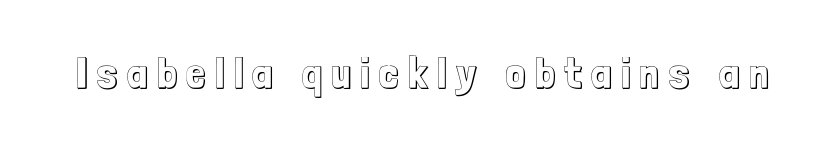
Q: Is the text italic (slanted)? A: No, it is upright.
Q: Is the text underlined? A: No.
Q: Is the spacing between letters normal or unusually wide? A: Unusually wide.
Q: Width (condensed, normal, or wide)? A: Condensed.
Q: x-height? A: Medium.
Q: Monospaced? A: No.
